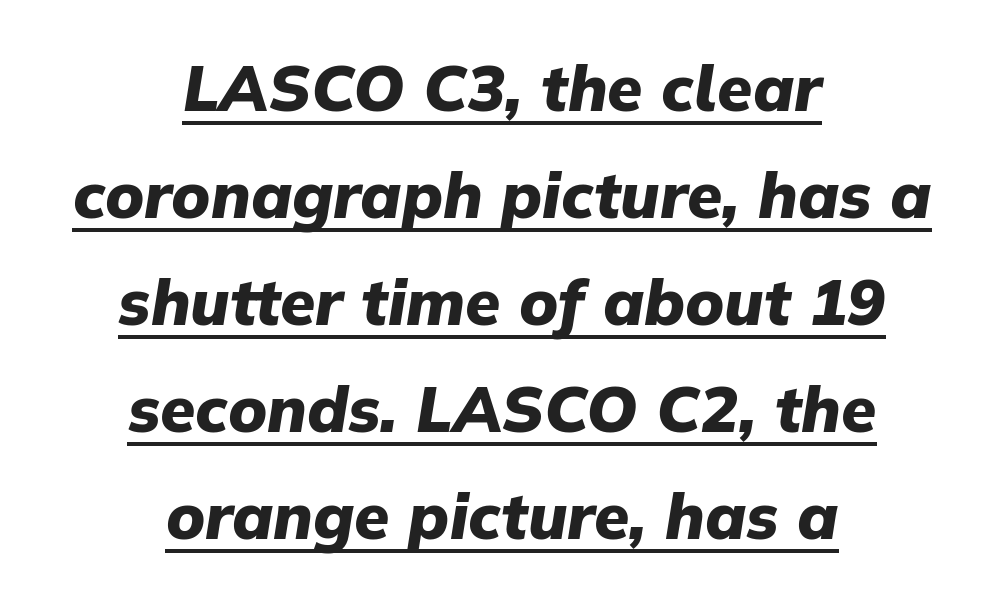
The image shows 64 px heavy type, italic (leaning right); set centered, normal line spacing (1.67x), normal letter spacing, underlined; low stroke contrast and a medium x-height.
